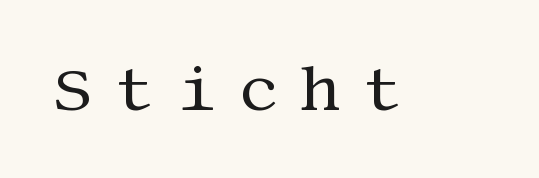
Q: Is the text bold? A: No.
Q: Is the text italic (slanted)? A: No, it is upright.
Q: Is the typeface a serif or a sans-serif typeface? A: Serif.
Q: Is the text underlined? A: No.
Q: Is the spacing between letters normal or unusually wide? A: Unusually wide.
Q: Width (condensed, normal, or wide)? A: Normal.
Q: Stroke contrast? A: Medium.
Q: x-height? A: Large.
